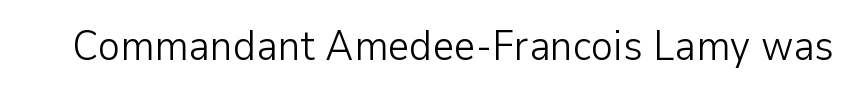
The image shows 42 px light sans-serif type, upright; set normal letter spacing, not underlined; low stroke contrast and a medium x-height.
